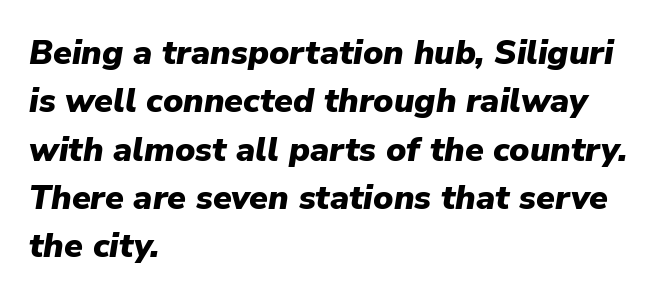
Q: Is the text bold? A: Yes.
Q: Is the text italic (slanted)? A: Yes, it leans right by about 9 degrees.
Q: Is the text underlined? A: No.
Q: How is the paragraph aligned? A: Left-aligned.
Q: Is the spacing between letters normal or unusually wide? A: Normal.
Q: Is the spacing between lines tight, normal or loose? A: Normal.
Q: Width (condensed, normal, or wide)? A: Normal.
Q: Stroke contrast? A: Low.
Q: x-height? A: Medium.
Q: Monospaced? A: No.
